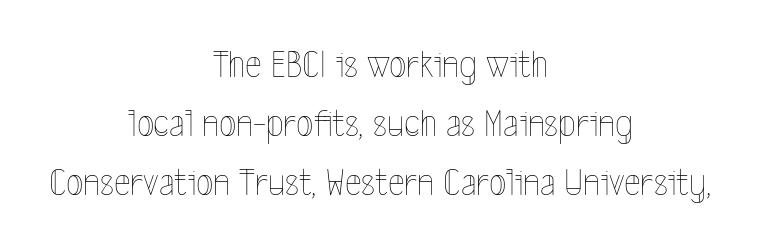
The image shows 40 px thin, condensed type, upright; set centered, normal line spacing (1.48x), normal letter spacing, not underlined; a medium x-height.
